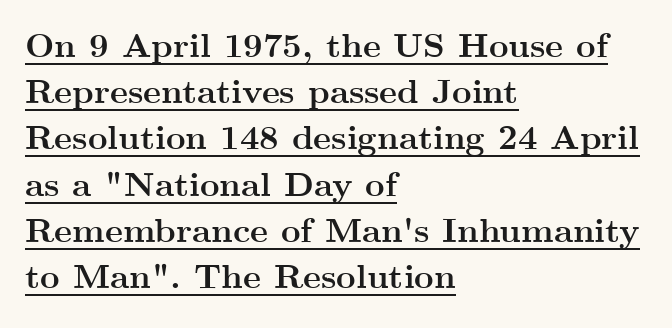
The image shows 34 px semibold, wide serif type, upright; set left-aligned, normal line spacing (1.36x), normal letter spacing, underlined; medium stroke contrast and a small x-height.
